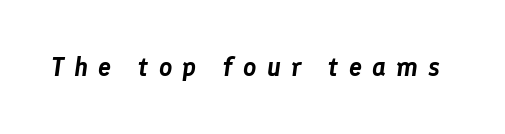
The image shows 26 px text type, italic (leaning right); set unusually wide letter spacing (+0.38 em), not underlined.
